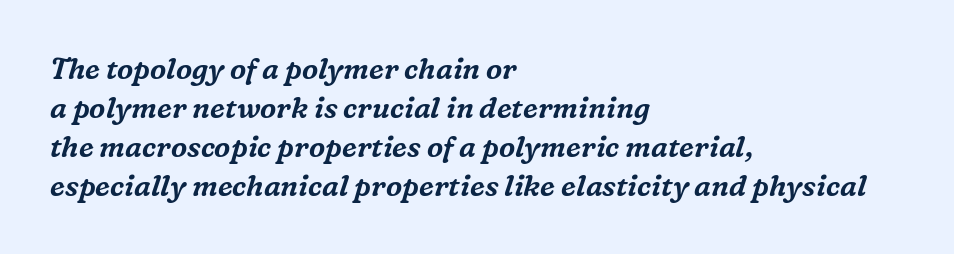
{"serif": "yes", "italic": "yes", "lean": "right", "slant_degrees": 16, "width": "normal", "stroke_contrast": "medium", "x_height": "medium", "monospaced": "no", "underline": "no", "align": "left", "line_spacing": "normal", "line_spacing_ratio": 1.34, "letter_spacing": "normal", "letter_spacing_em": 0.0, "glyph_px": 29}
